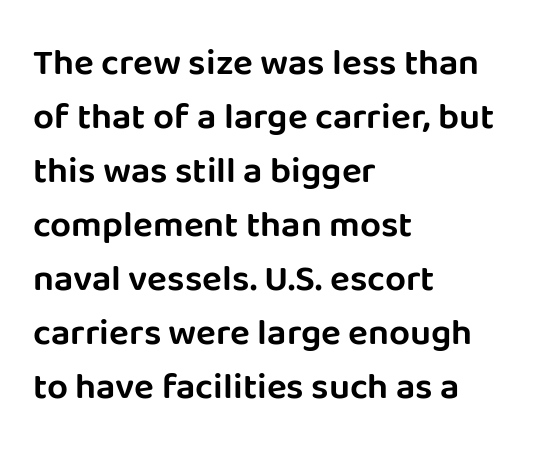
The image shows 37 px sans-serif type, upright; set left-aligned, normal line spacing (1.46x), normal letter spacing, not underlined; low stroke contrast and a large x-height.
